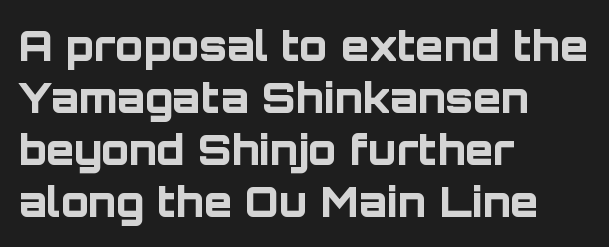
Q: Is the text bold? A: Yes.
Q: Is the text italic (slanted)? A: No, it is upright.
Q: Is the typeface a serif or a sans-serif typeface? A: Sans-serif.
Q: Is the text underlined? A: No.
Q: How is the paragraph aligned? A: Left-aligned.
Q: Is the spacing between letters normal or unusually wide? A: Normal.
Q: Is the spacing between lines tight, normal or loose? A: Normal.
Q: Width (condensed, normal, or wide)? A: Normal.
Q: Stroke contrast? A: Low.
Q: x-height? A: Large.
Q: Monospaced? A: No.
